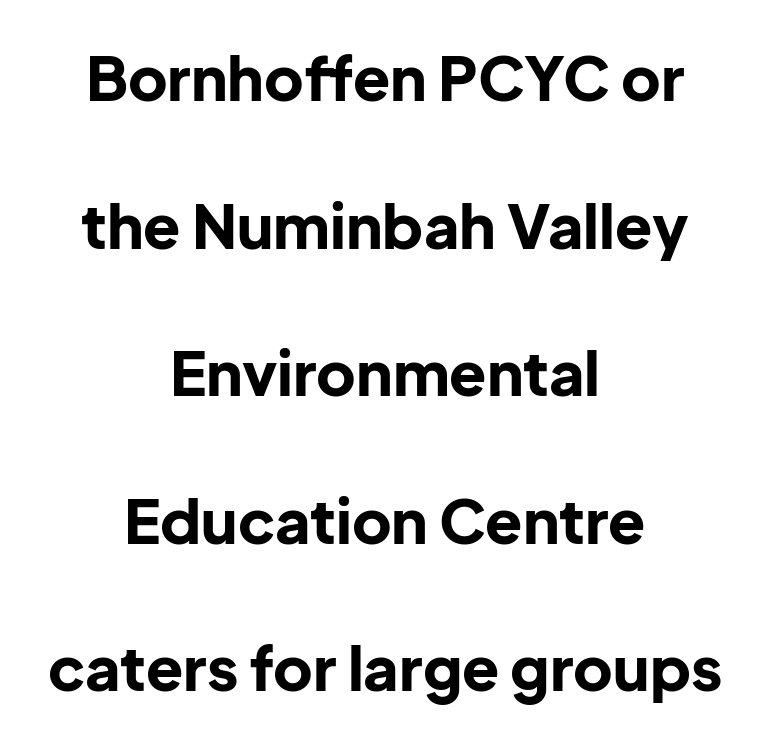
{"serif": "no", "italic": "no", "bold": "yes", "weight": "bold", "width": "normal", "stroke_contrast": "low", "x_height": "medium", "monospaced": "no", "underline": "no", "align": "center", "line_spacing": "loose", "line_spacing_ratio": 2.42, "letter_spacing": "normal", "letter_spacing_em": 0.0, "glyph_px": 61}
